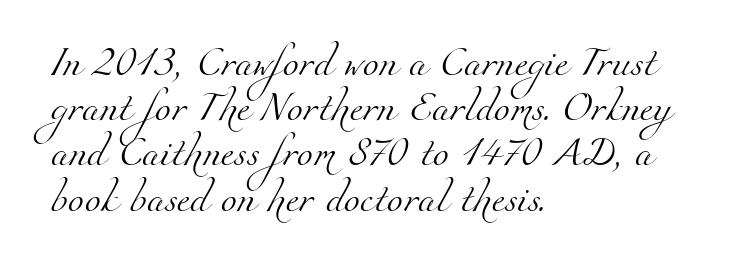
Heaviness? Minimal to ordinary, like unemphasized prose. The words here are not underlined. Are there feet on the stems? There are — it's a serif. A student would call this left alignment; a typographer would say flush left, rag right.
